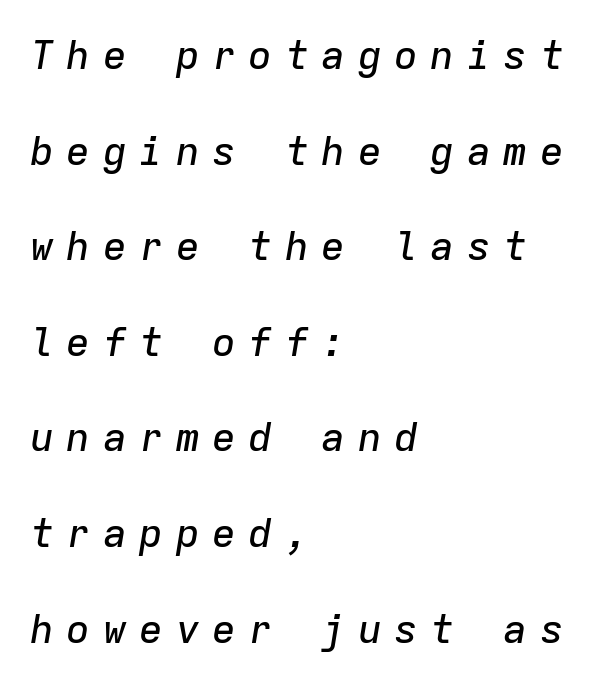
{"italic": "yes", "lean": "right", "slant_degrees": 9, "width": "normal", "stroke_contrast": "low", "x_height": "medium", "monospaced": "yes", "underline": "no", "align": "left", "line_spacing": "loose", "line_spacing_ratio": 2.39, "letter_spacing": "wide", "letter_spacing_em": 0.31, "glyph_px": 40}
